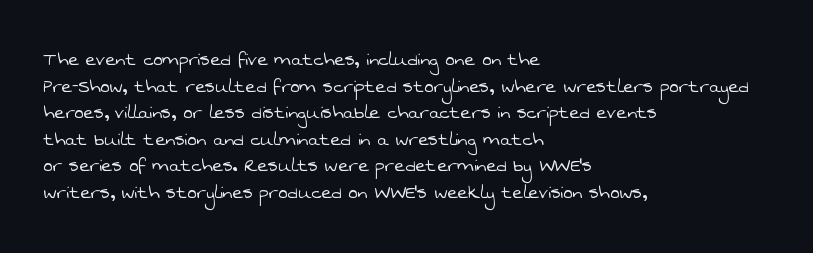
The image shows 22 px text type; set left-aligned, line spacing 1.21x, normal letter spacing, not underlined.
